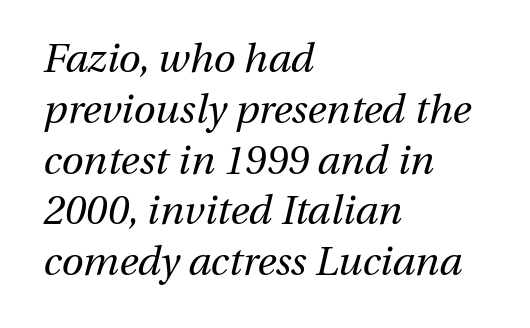
A typesetter would call this proportional, since set widths differ per character. Inter-character spacing is left at the font's built-in metrics. If you drew a ruler down the left edge, every line would touch it. Vertically, the passage feels balanced, rows spaced as you'd expect. Weight: regular or lighter.
